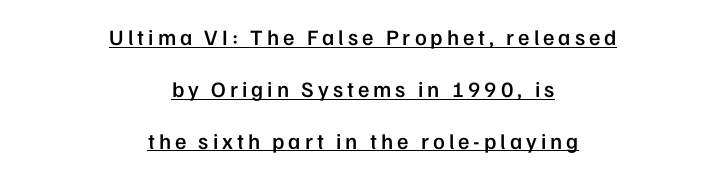
The image shows 22 px text type, upright; set centered, loose line spacing (2.36x), underlined.
